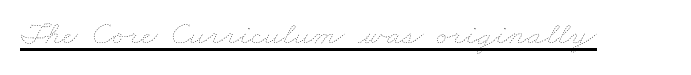
{"bold": "no", "weight": "thin", "width": "wide", "stroke_contrast": "low", "x_height": "small", "monospaced": "no", "underline": "yes", "letter_spacing": "normal", "letter_spacing_em": 0.0, "glyph_px": 34}
